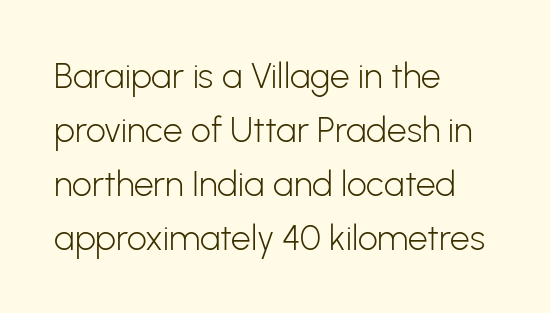
The image shows 35 px light sans-serif type, upright; set left-aligned, normal line spacing (1.54x), normal letter spacing, not underlined; low stroke contrast and a medium x-height.
